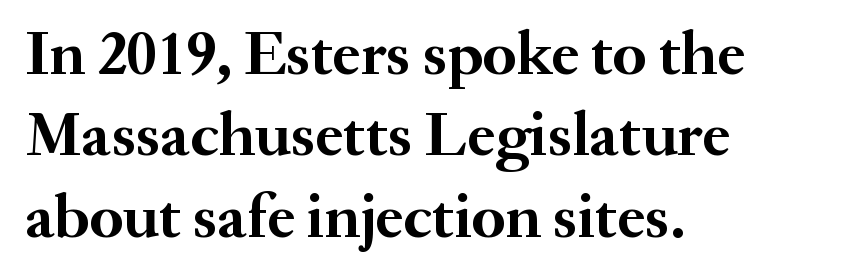
Q: Is the text bold? A: Yes.
Q: Is the text italic (slanted)? A: No, it is upright.
Q: Is the typeface a serif or a sans-serif typeface? A: Serif.
Q: Is the text underlined? A: No.
Q: How is the paragraph aligned? A: Left-aligned.
Q: Is the spacing between letters normal or unusually wide? A: Normal.
Q: Is the spacing between lines tight, normal or loose? A: Normal.
Q: Width (condensed, normal, or wide)? A: Normal.
Q: Stroke contrast? A: Medium.
Q: x-height? A: Small.
Q: Monospaced? A: No.
